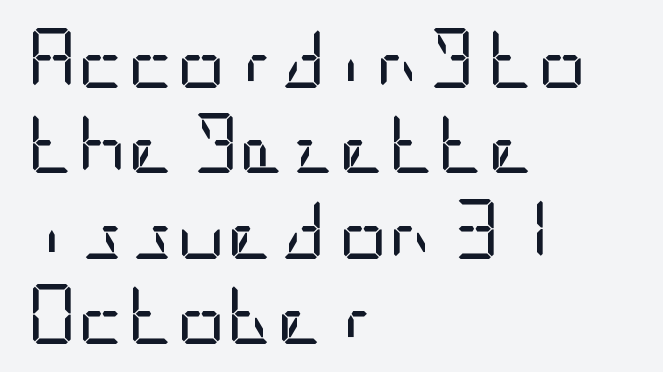
Nobody touched the tracking dial on this one. Descenders are the only things crossing below the line. Line beginnings align vertically; line endings do not. A light-to-regular cut is what we see here.
